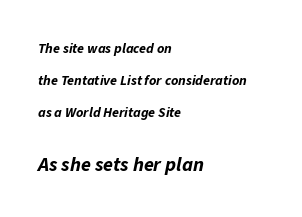
The image shows 20 px bold type, italic (leaning right); set left-aligned, loose line spacing (2.28x), normal letter spacing, not underlined; the second (bottom) block is 1.43x larger.
